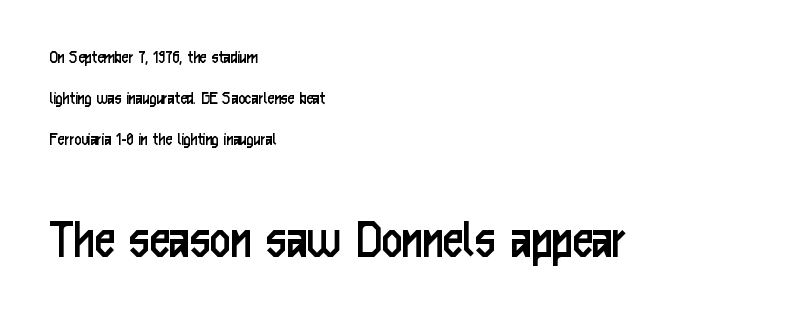
Small over large — that's the arrangement of the two blocks here. Check where the strokes stop: nothing finishes them off — pure sans. The letters advance in unequal steps, a hallmark of proportional type. Is the stroke heavy? The answer is a plain regular-or-lighter. Vertical strokes here are truly vertical. The area under the type is left untouched.
